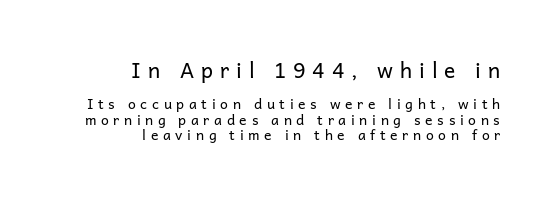
{"italic": "no", "bold": "no", "underline": "no", "align": "right", "line_spacing": "tight", "line_spacing_ratio": 1.08, "letter_spacing": "wide", "letter_spacing_em": 0.33, "larger_block": "first", "size_ratio": 1.5, "glyph_px": 21}
